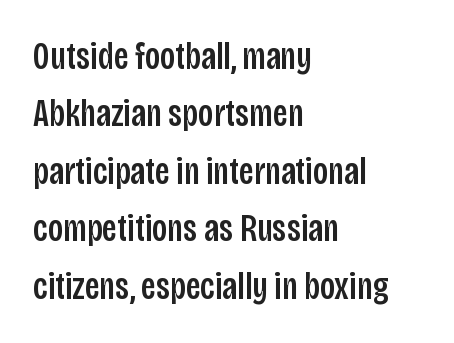
Q: Is the text italic (slanted)? A: No, it is upright.
Q: Is the typeface a serif or a sans-serif typeface? A: Sans-serif.
Q: Is the text underlined? A: No.
Q: How is the paragraph aligned? A: Left-aligned.
Q: Is the spacing between letters normal or unusually wide? A: Normal.
Q: Is the spacing between lines tight, normal or loose? A: Normal.
Q: Width (condensed, normal, or wide)? A: Condensed.
Q: Stroke contrast? A: Low.
Q: x-height? A: Large.
Q: Monospaced? A: No.
